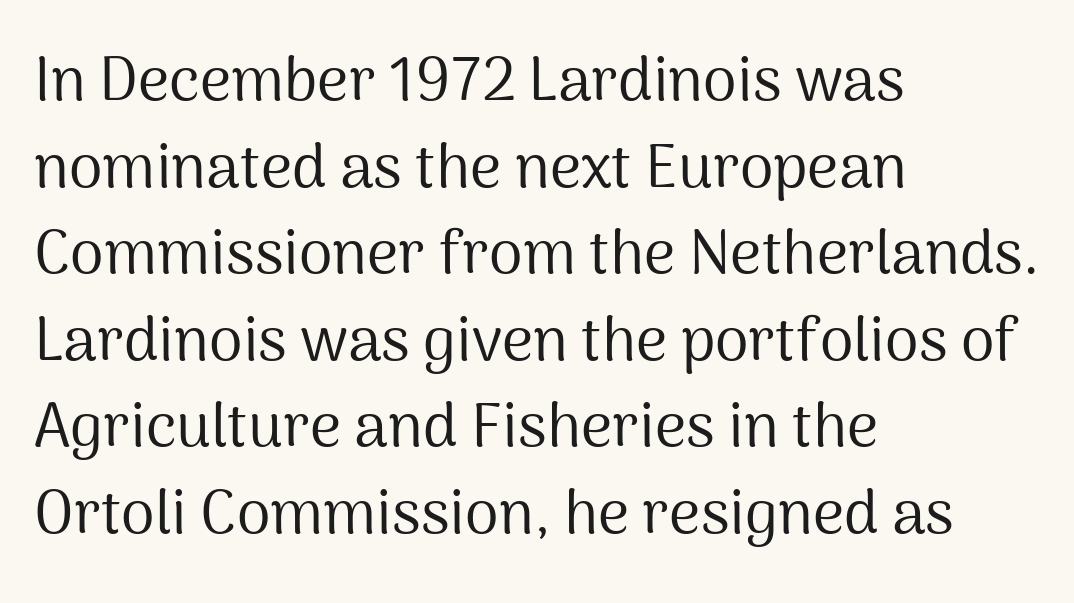
Q: Is the text bold? A: No.
Q: Is the text italic (slanted)? A: No, it is upright.
Q: Is the typeface a serif or a sans-serif typeface? A: Sans-serif.
Q: Is the text underlined? A: No.
Q: How is the paragraph aligned? A: Left-aligned.
Q: Is the spacing between letters normal or unusually wide? A: Normal.
Q: Is the spacing between lines tight, normal or loose? A: Normal.
Q: Width (condensed, normal, or wide)? A: Normal.
Q: Stroke contrast? A: Medium.
Q: x-height? A: Medium.
Q: Monospaced? A: No.
